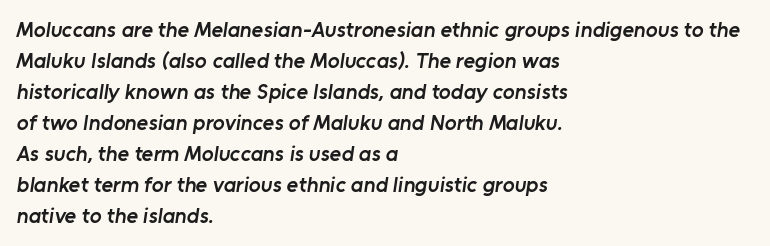
All the whitespace from short lines collects on the right. Each glyph is drawn with semibold strokes, heavier than normal yet not fully bold. The rendering uses a moderate line-height, typical for paragraphs. The area under the type is left untouched. Nothing unusual about the tracking: characters are spaced as the font intends.
